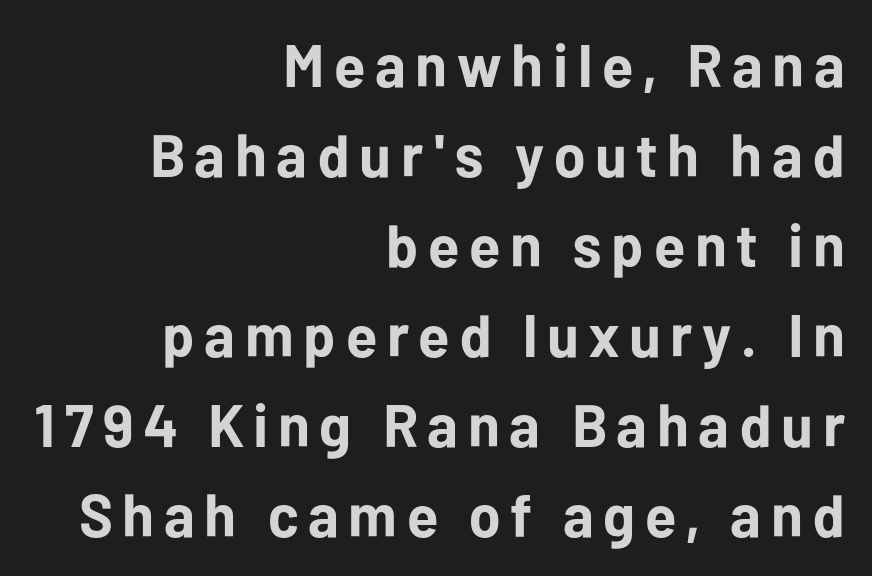
Stroke thickness is high; the sample reads as a true bold. Quick note: not italic, upright. Normally led — the rows are evenly, conventionally spaced. A clean baseline with only descenders dipping below it. Note the varied advance widths — an 'i' is clearly narrower than an 'm'.
